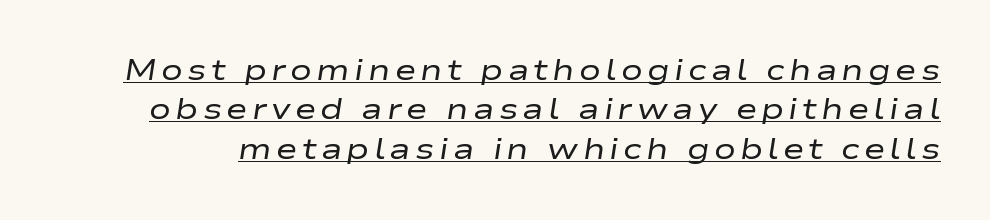
{"italic": "yes", "lean": "right", "slant_degrees": 9, "bold": "no", "weight": "regular", "width": "wide", "stroke_contrast": "low", "x_height": "medium", "monospaced": "no", "underline": "yes", "line_spacing": "normal", "line_spacing_ratio": 1.36, "glyph_px": 29}
